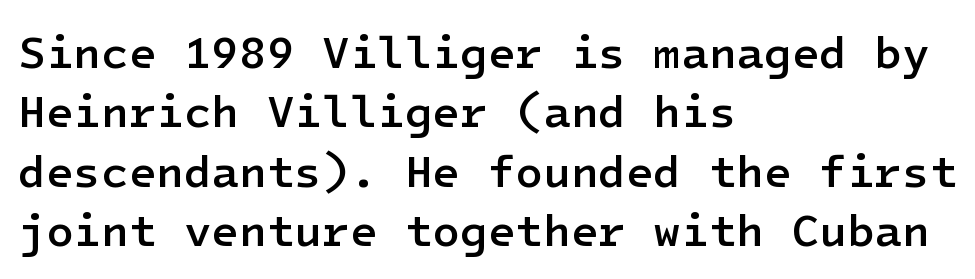
The image shows 45 px semibold sans-serif type, upright; set left-aligned, normal line spacing (1.32x), normal letter spacing, not underlined; low stroke contrast and a medium x-height.
